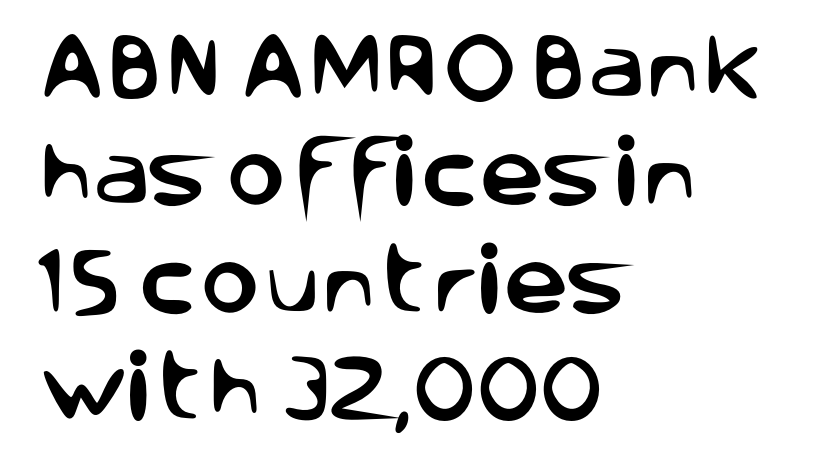
{"serif": "no", "italic": "no", "width": "normal", "stroke_contrast": "low", "x_height": "large", "monospaced": "no", "underline": "no", "align": "left", "line_spacing": "normal", "line_spacing_ratio": 1.47, "letter_spacing": "normal", "letter_spacing_em": 0.0, "glyph_px": 73}
